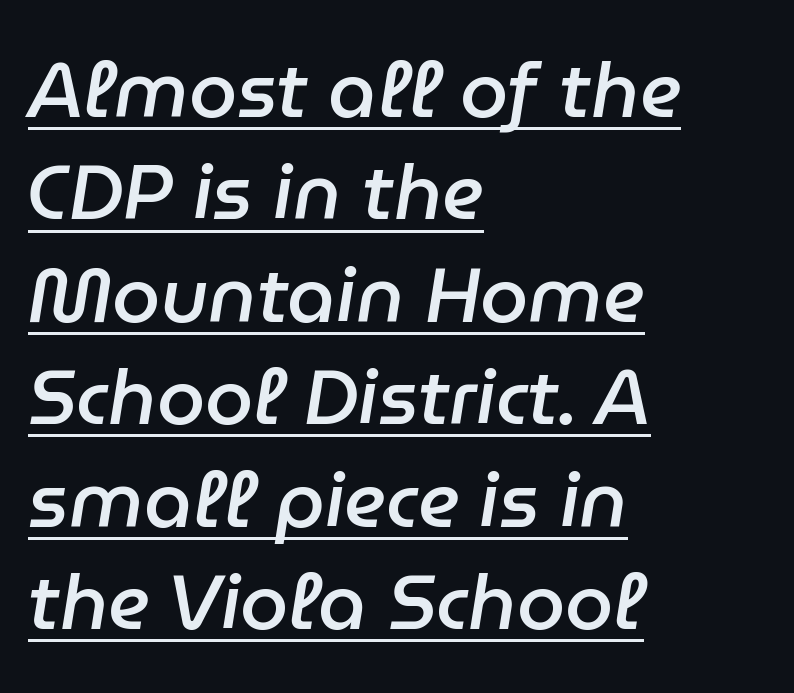
The image shows 77 px semibold type, italic (leaning right); set left-aligned, normal line spacing (1.33x), normal letter spacing, underlined; low stroke contrast and a medium x-height.
